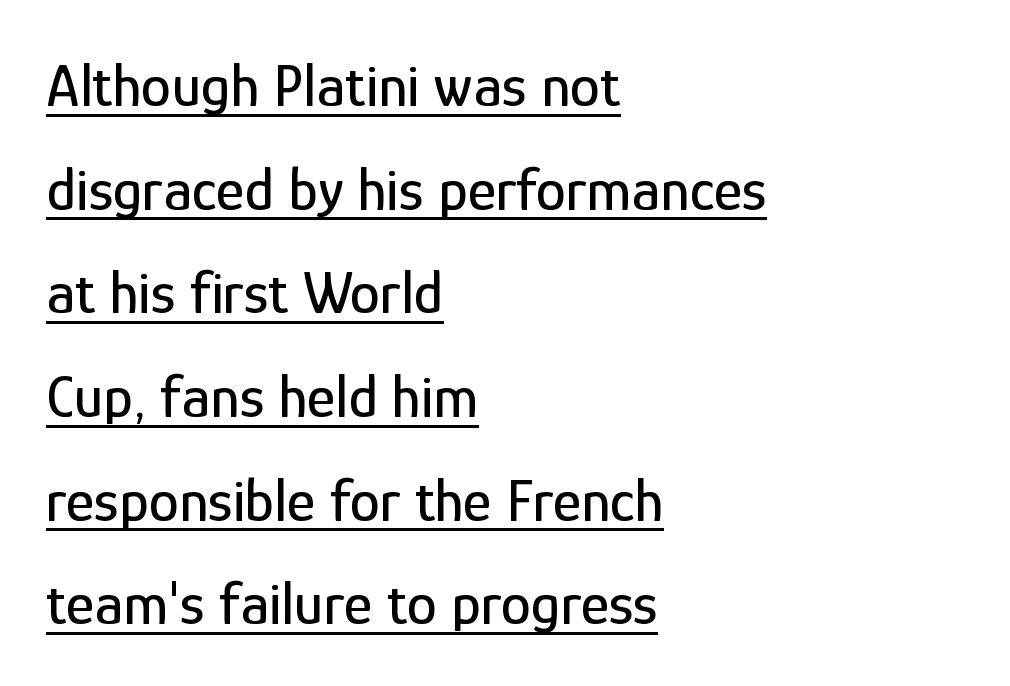
Line beginnings align vertically; line endings do not. Is this a fixed-width face? No — the glyphs have proportional, varying widths. Is this a sans? Yes — the strokes have no serifs. This is the regular roman posture of the typeface.
